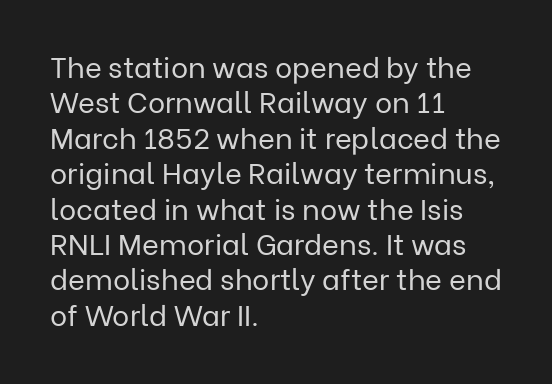
The image shows 29 px regular-weight sans-serif type, upright; set left-aligned, line spacing 1.22x, normal letter spacing, not underlined; low stroke contrast and a medium x-height.
